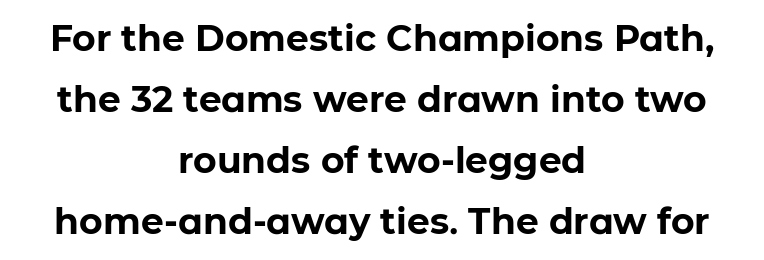
Every stem runs plumb, perpendicular to the baseline. This rendering leaves character spacing at its baseline value. Alignment: centered. Typographic density is high because the face is bold. Proportional: the letters do not fall into vertical columns.
